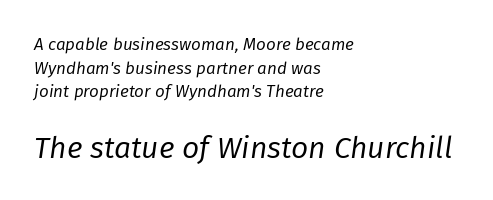
Bigger letters appear in the bottom chunk; the top chunk is reduced. Underlining? Definitely not there. The line-height multiplier appears to be the usual default. The typesetting does not lean heavy: it is not bold. Compared with typical body copy, the letter spacing here is the same. Observe the lean: these are italic letterforms.
